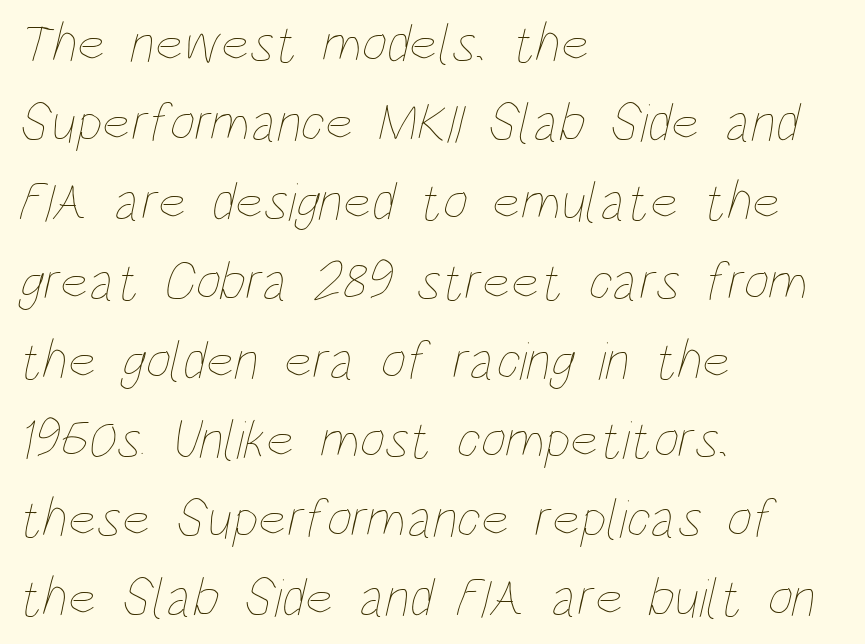
Q: Is the text bold? A: No.
Q: Is the text underlined? A: No.
Q: How is the paragraph aligned? A: Left-aligned.
Q: Is the spacing between letters normal or unusually wide? A: Normal.
Q: Is the spacing between lines tight, normal or loose? A: Normal.
Q: Width (condensed, normal, or wide)? A: Condensed.
Q: Stroke contrast? A: Low.
Q: x-height? A: Large.
Q: Monospaced? A: No.
